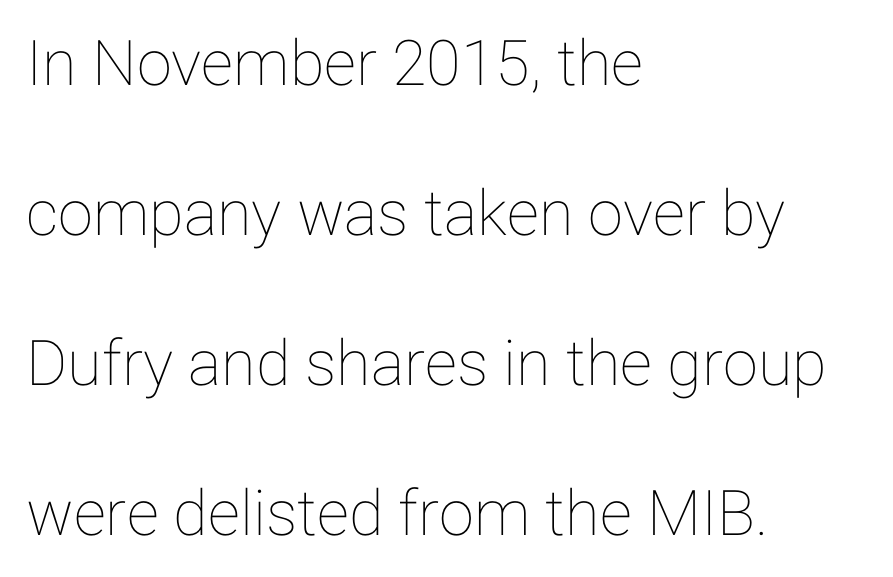
The image shows 63 px text type, upright; set left-aligned, loose line spacing (2.38x), normal letter spacing, not underlined; low stroke contrast and a medium x-height.
